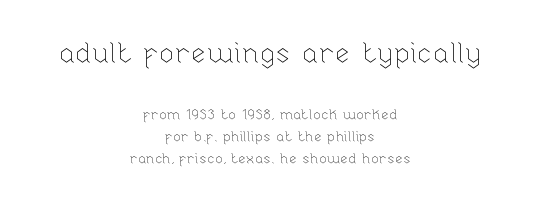
The gaps between neighbouring characters are ordinary and unremarkable. Characters remain perfectly vertical along every line. You could not count columns in this text — the font is proportionally spaced. Horizontally, the lines are justified to the midpoint only.
